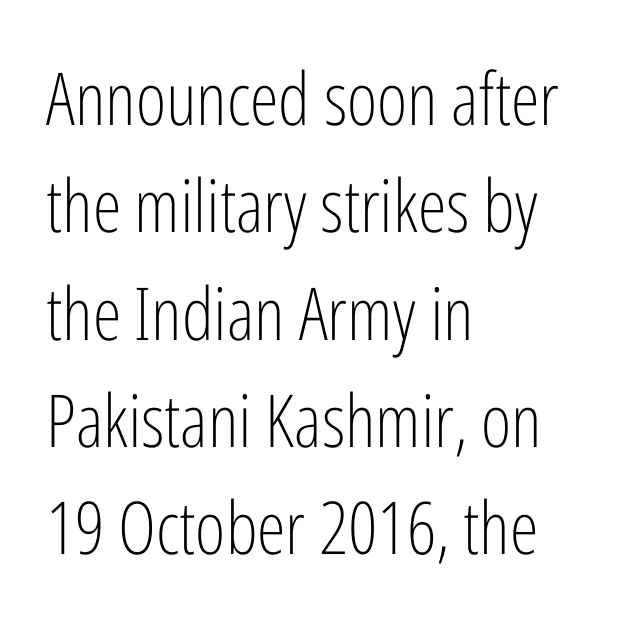
{"serif": "no", "italic": "no", "bold": "no", "weight": "light", "width": "condensed", "stroke_contrast": "low", "x_height": "medium", "monospaced": "no", "underline": "no", "align": "left", "line_spacing": "normal", "line_spacing_ratio": 1.47, "letter_spacing": "normal", "letter_spacing_em": 0.0, "glyph_px": 73}
